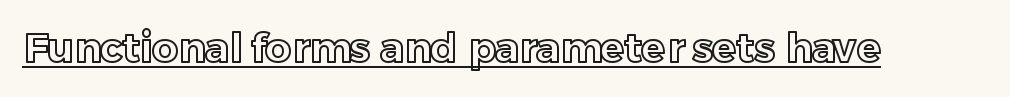
{"italic": "no", "width": "normal", "x_height": "medium", "monospaced": "no", "underline": "yes", "letter_spacing": "normal", "letter_spacing_em": 0.0, "glyph_px": 40}
